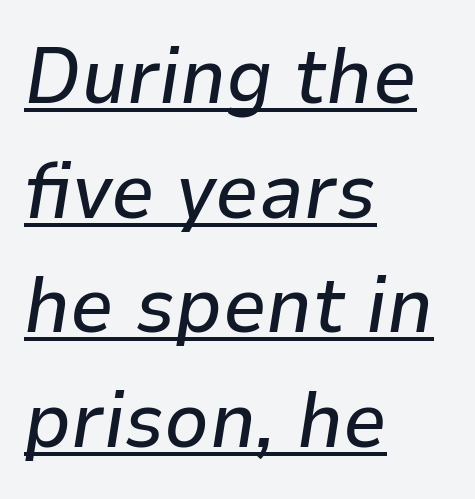
A baseline rule has been typeset under these characters. Inter-character spacing is left at the font's built-in metrics. The whole block is typeset with a tilt. A typesetter would call this leading conventional body-copy spacing. The lines are quadded left. Think of a printed novel: that variable character pitch is what you see here.
